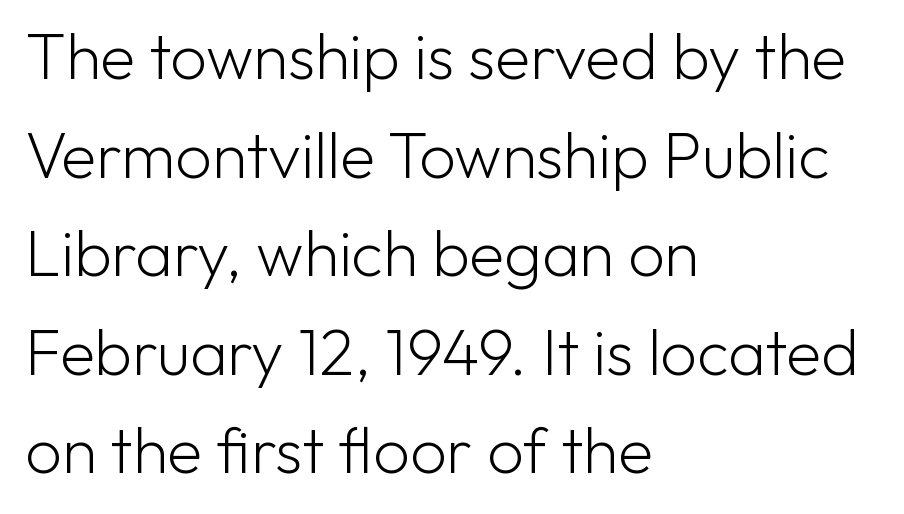
{"serif": "no", "italic": "no", "bold": "no", "weight": "light", "width": "normal", "stroke_contrast": "low", "x_height": "medium", "monospaced": "no", "underline": "no", "align": "left", "line_spacing": "normal", "line_spacing_ratio": 1.54, "letter_spacing": "normal", "letter_spacing_em": 0.0, "glyph_px": 64}
